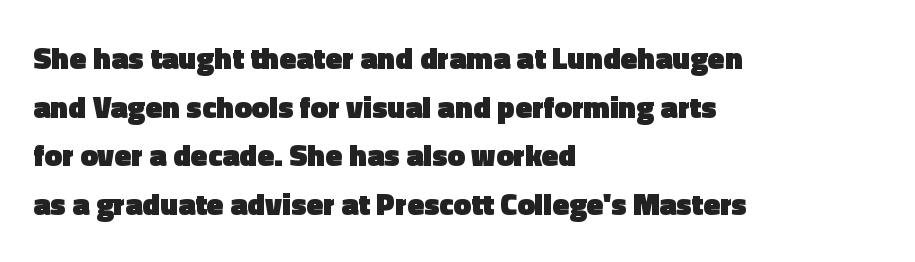
{"serif": "no", "italic": "no", "bold": "yes", "weight": "heavy", "width": "normal", "x_height": "medium", "monospaced": "no", "underline": "no", "align": "left", "line_spacing": "normal", "line_spacing_ratio": 1.57, "letter_spacing": "normal", "letter_spacing_em": 0.0, "glyph_px": 31}
